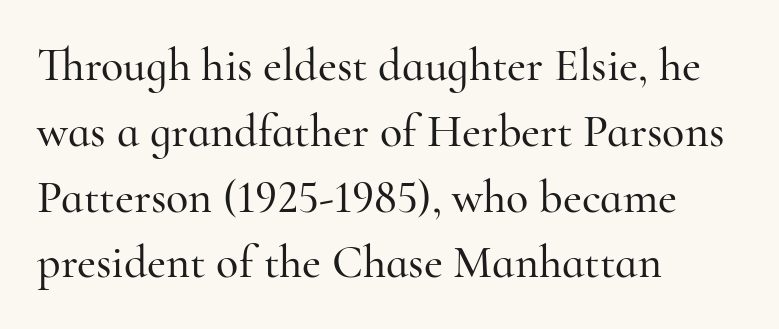
Q: Is the text italic (slanted)? A: No, it is upright.
Q: Is the typeface a serif or a sans-serif typeface? A: Serif.
Q: Is the text underlined? A: No.
Q: How is the paragraph aligned? A: Left-aligned.
Q: Is the spacing between letters normal or unusually wide? A: Normal.
Q: Is the spacing between lines tight, normal or loose? A: Normal.
Q: Width (condensed, normal, or wide)? A: Normal.
Q: Stroke contrast? A: High.
Q: x-height? A: Small.
Q: Monospaced? A: No.
